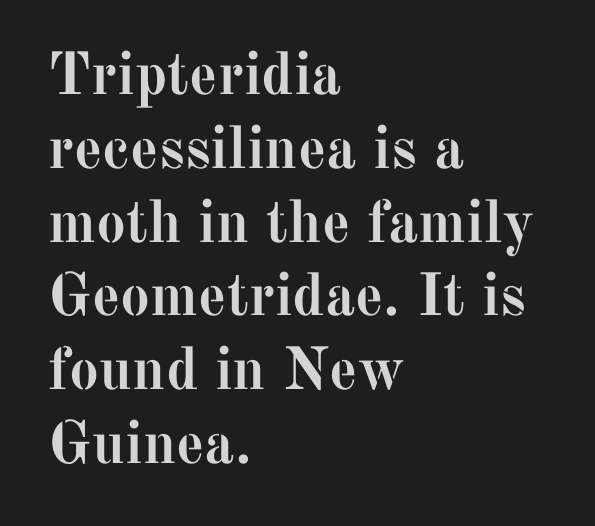
Q: Is the text bold? A: Yes.
Q: Is the text italic (slanted)? A: No, it is upright.
Q: Is the typeface a serif or a sans-serif typeface? A: Serif.
Q: Is the text underlined? A: No.
Q: How is the paragraph aligned? A: Left-aligned.
Q: Is the spacing between letters normal or unusually wide? A: Normal.
Q: Width (condensed, normal, or wide)? A: Normal.
Q: Stroke contrast? A: Medium.
Q: x-height? A: Medium.
Q: Monospaced? A: No.
